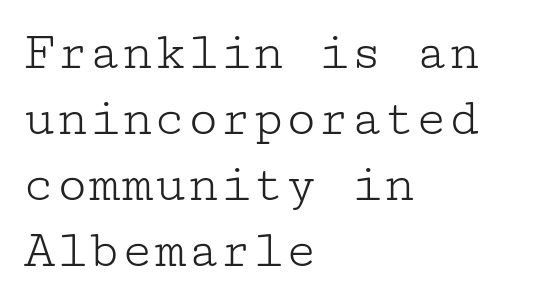
The image shows 54 px light, wide serif type, upright; set left-aligned, line spacing 1.22x, normal letter spacing, not underlined; low stroke contrast and a medium x-height.
